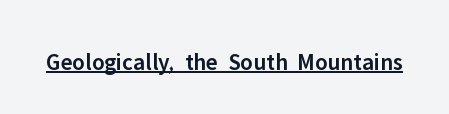
Q: Is the text bold? A: Semi-bold.
Q: Is the text italic (slanted)? A: No, it is upright.
Q: Is the text underlined? A: Yes.
Q: Is the spacing between letters normal or unusually wide? A: Normal.
